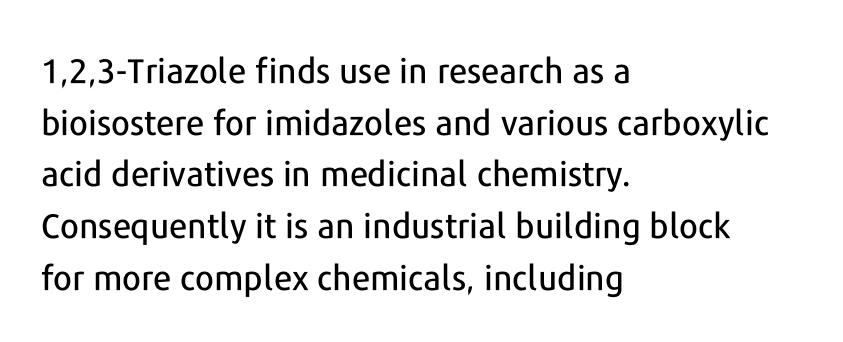
{"serif": "no", "italic": "no", "width": "normal", "stroke_contrast": "low", "x_height": "medium", "monospaced": "no", "underline": "no", "align": "left", "line_spacing": "normal", "line_spacing_ratio": 1.52, "letter_spacing": "normal", "letter_spacing_em": 0.0, "glyph_px": 34}
